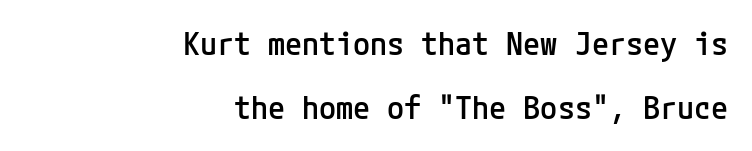
The image shows 31 px semibold sans-serif type, upright; set right-aligned, loose line spacing (2.06x), normal letter spacing, not underlined; low stroke contrast and a medium x-height.
